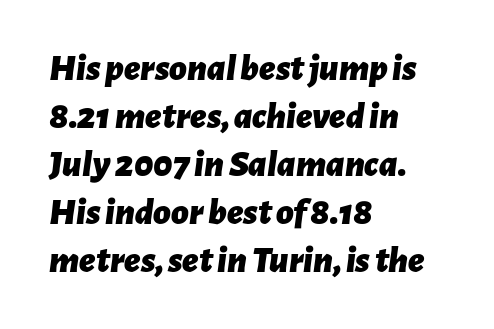
{"italic": "yes", "lean": "right", "slant_degrees": 7, "bold": "yes", "weight": "bold", "width": "normal", "stroke_contrast": "low", "x_height": "medium", "monospaced": "no", "underline": "no", "align": "left", "line_spacing": "normal", "line_spacing_ratio": 1.26, "letter_spacing": "normal", "letter_spacing_em": 0.0, "glyph_px": 38}
